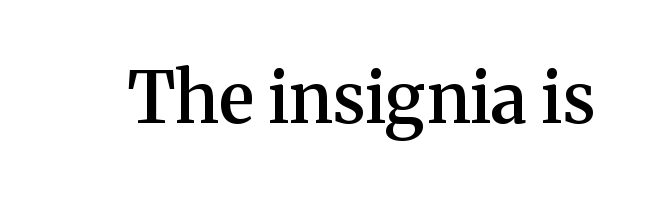
Is the letter spacing exaggerated? No — it looks like the ordinary default. The glyphs are unaccompanied by any horizontal stroke below them. The face used here is proportionally spaced, like ordinary book or web type. This is the in-between weight designers call semibold or demi. A typesetter would label this face a serif.
